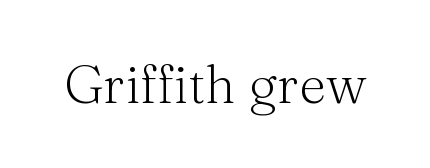
This sample uses an upright cut, with every glyph sitting square on the baseline. Unmarked baselines from the first word to the last. Classification — serif. Stroke mass is kept to a normal reading level or below. Nobody touched the tracking dial on this one.
